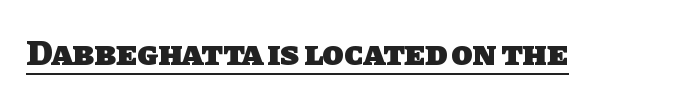
The string is rendered with underlining switched on. What weight is shown? A full bold with thick strokes. To sum up the face: it is a sans, with no serifs. Character widths vary here, with narrow letters taking less room than wide ones. Each word holds together tightly as a unit, with standard inter-letter gaps.
